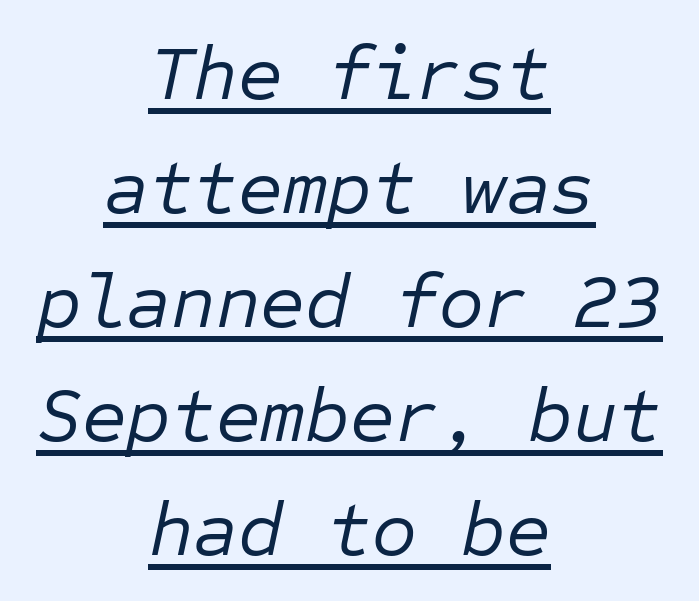
The image shows 77 px regular-weight type, italic (leaning right), monospaced; set centered, normal line spacing (1.48x), normal letter spacing, underlined; low stroke contrast and a medium x-height.
